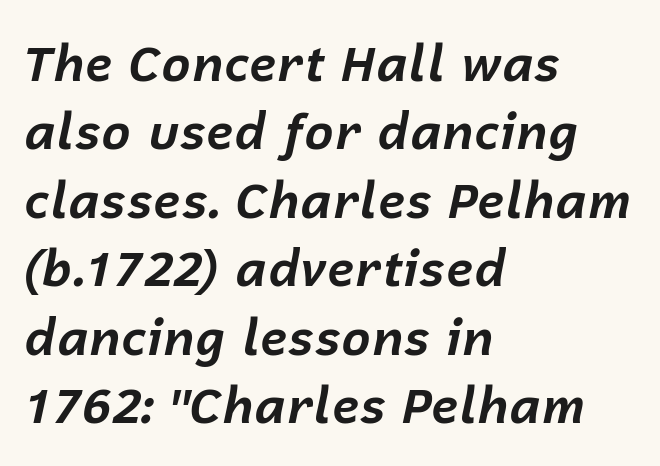
The image shows 50 px bold type, italic (leaning right); set left-aligned, normal line spacing (1.37x), normal letter spacing, not underlined; low stroke contrast and a medium x-height.
